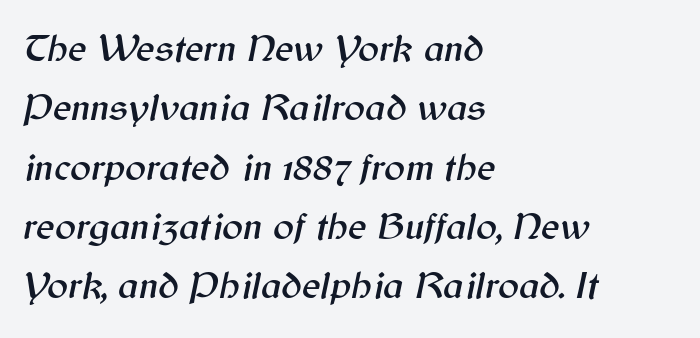
Q: Is the text italic (slanted)? A: Yes, it leans right by about 12 degrees.
Q: Is the text underlined? A: No.
Q: How is the paragraph aligned? A: Left-aligned.
Q: Is the spacing between letters normal or unusually wide? A: Normal.
Q: Is the spacing between lines tight, normal or loose? A: Normal.
Q: Width (condensed, normal, or wide)? A: Normal.
Q: Stroke contrast? A: Medium.
Q: x-height? A: Medium.
Q: Monospaced? A: No.
